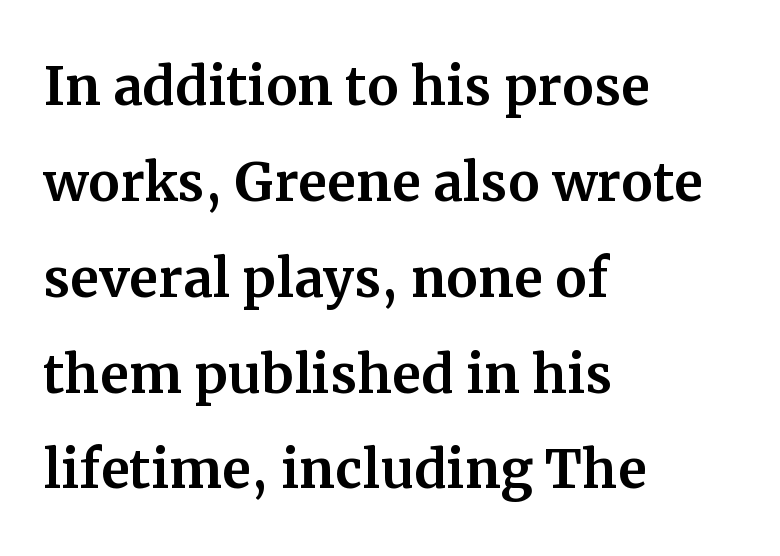
The image shows 71 px serif type, upright; set left-aligned, normal line spacing (1.35x), normal letter spacing, not underlined; medium stroke contrast and a medium x-height.
